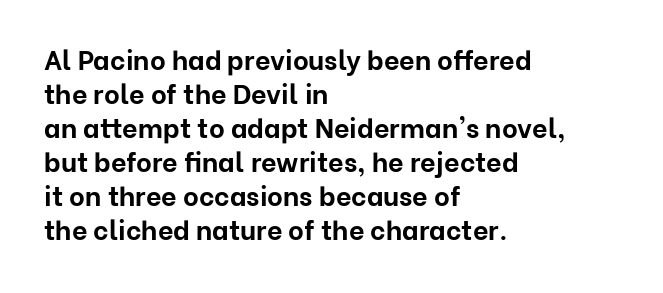
Q: Is the text bold? A: Yes.
Q: Is the text italic (slanted)? A: No, it is upright.
Q: Is the text underlined? A: No.
Q: How is the paragraph aligned? A: Left-aligned.
Q: Is the spacing between letters normal or unusually wide? A: Normal.
Q: Is the spacing between lines tight, normal or loose? A: Normal.
